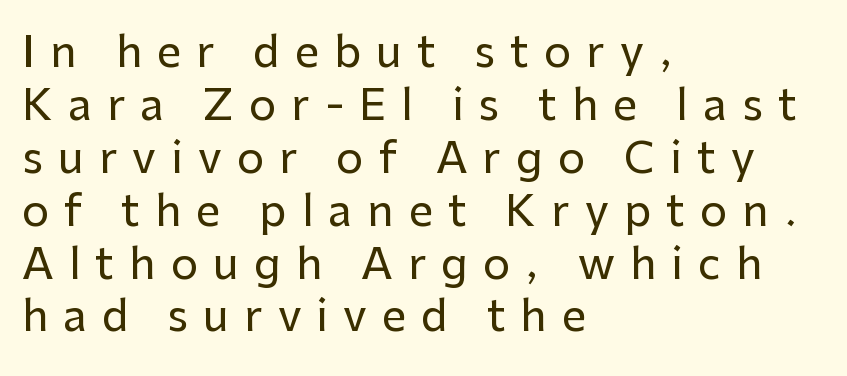
Note: no serifs on the glyphs. No italicization has been applied; the sample stays upright. Proportional: the letters do not fall into vertical columns. The type is letterspaced generously, with wide tracking.
